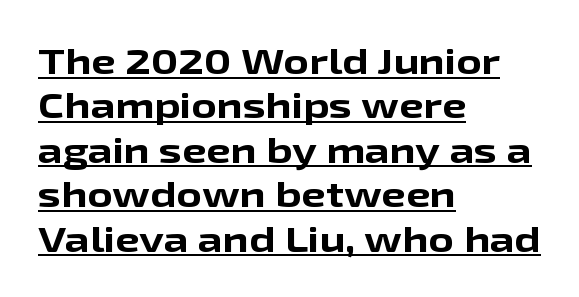
The image shows 35 px bold, wide sans-serif type, upright; set left-aligned, normal line spacing (1.27x), normal letter spacing, underlined; low stroke contrast and a medium x-height.
